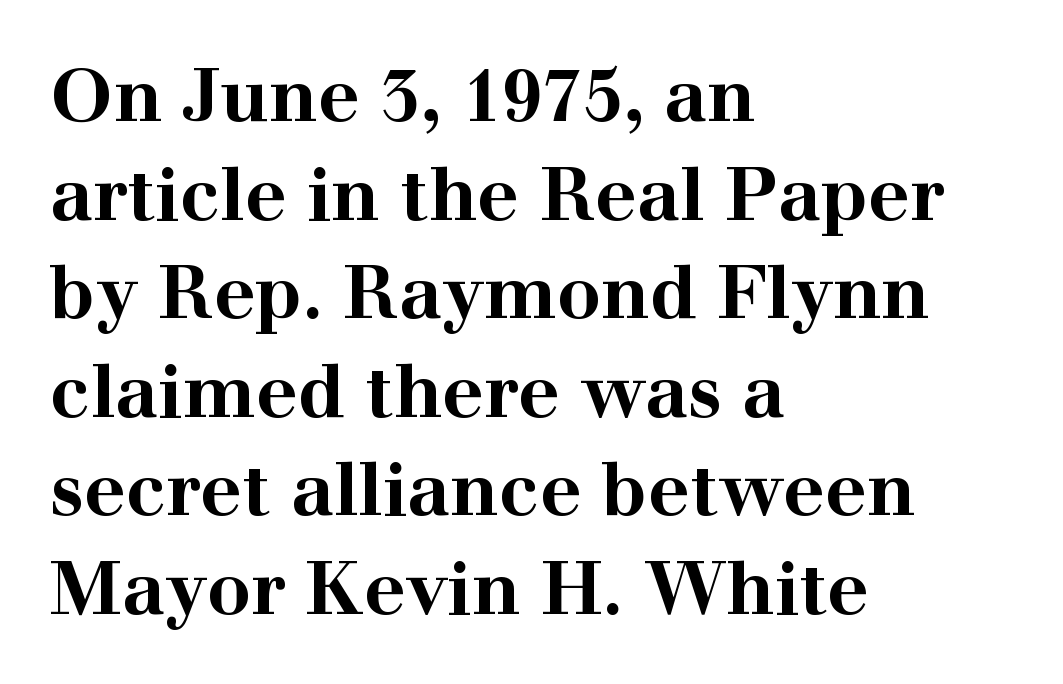
Q: Is the text bold? A: Yes.
Q: Is the text italic (slanted)? A: No, it is upright.
Q: Is the typeface a serif or a sans-serif typeface? A: Serif.
Q: Is the text underlined? A: No.
Q: How is the paragraph aligned? A: Left-aligned.
Q: Is the spacing between letters normal or unusually wide? A: Normal.
Q: Is the spacing between lines tight, normal or loose? A: Normal.
Q: Width (condensed, normal, or wide)? A: Wide.
Q: Stroke contrast? A: High.
Q: x-height? A: Medium.
Q: Monospaced? A: No.
